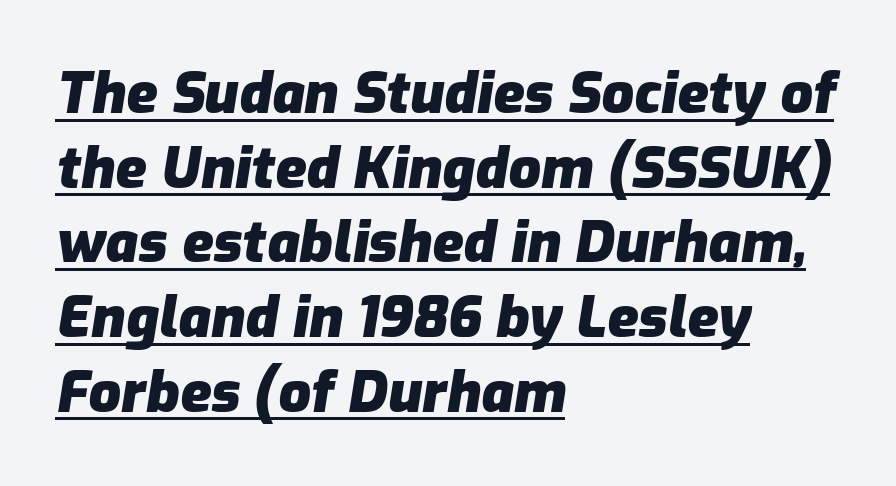
{"italic": "yes", "lean": "right", "slant_degrees": 9, "bold": "yes", "weight": "heavy", "width": "normal", "stroke_contrast": "low", "x_height": "medium", "monospaced": "no", "underline": "yes", "align": "left", "line_spacing": "normal", "line_spacing_ratio": 1.31, "letter_spacing": "normal", "letter_spacing_em": 0.0, "glyph_px": 57}
